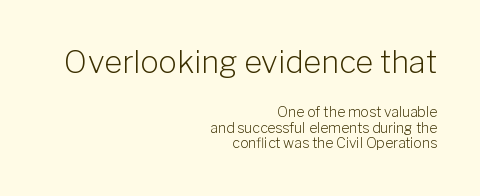
{"serif": "no", "italic": "no", "bold": "no", "weight": "light", "width": "normal", "stroke_contrast": "low", "x_height": "medium", "monospaced": "no", "underline": "no", "align": "right", "line_spacing": "tight", "line_spacing_ratio": 1.13, "letter_spacing": "normal", "letter_spacing_em": 0.0, "larger_block": "first", "size_ratio": 2.21, "glyph_px": 31}
